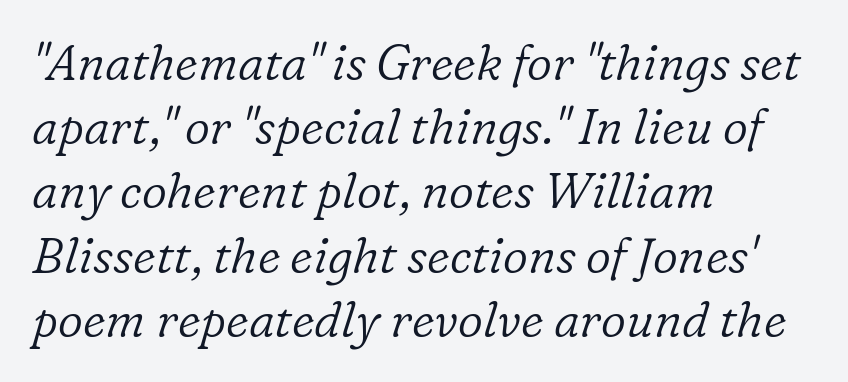
The letters advance in unequal steps, a hallmark of proportional type. The passage shown stacks its lines at a standard gap. Words appear dense and cohesive because spacing is normal. The passage shown is typeset with a serif family. Stem width sits at or under what a default text font uses. The lines in this sample share a left origin and differ only in where they stop.
